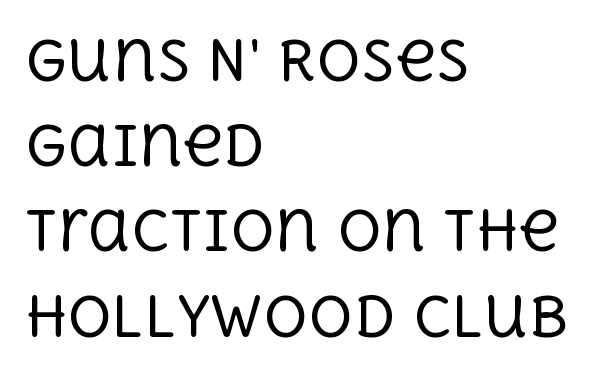
Q: Is the text bold? A: No.
Q: Is the text italic (slanted)? A: No, it is upright.
Q: Is the typeface a serif or a sans-serif typeface? A: Serif.
Q: Is the text underlined? A: No.
Q: How is the paragraph aligned? A: Left-aligned.
Q: Is the spacing between letters normal or unusually wide? A: Normal.
Q: Is the spacing between lines tight, normal or loose? A: Normal.
Q: Width (condensed, normal, or wide)? A: Normal.
Q: x-height? A: Large.
Q: Monospaced? A: No.
